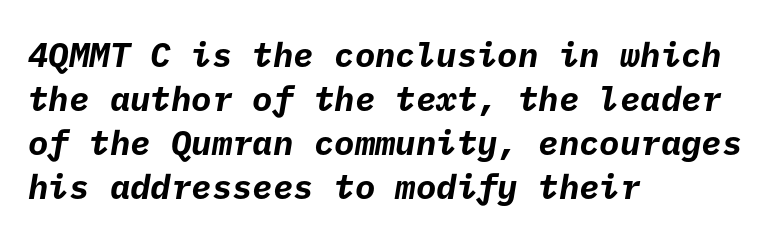
{"serif": "no", "bold": "yes", "weight": "bold", "width": "normal", "stroke_contrast": "low", "x_height": "medium", "underline": "no", "align": "left", "line_spacing": "normal", "line_spacing_ratio": 1.29, "letter_spacing": "normal", "letter_spacing_em": 0.0, "glyph_px": 34}
